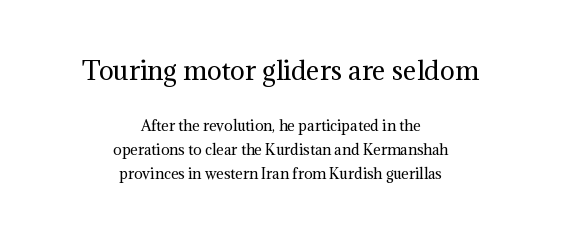
Q: Is the text bold? A: No.
Q: Is the text italic (slanted)? A: No, it is upright.
Q: Is the text underlined? A: No.
Q: How is the paragraph aligned? A: Centered.
Q: Is the spacing between letters normal or unusually wide? A: Normal.
Q: Which block of text is set in a larger size, the first (top) or the second (bottom)? A: The first (top) one.
